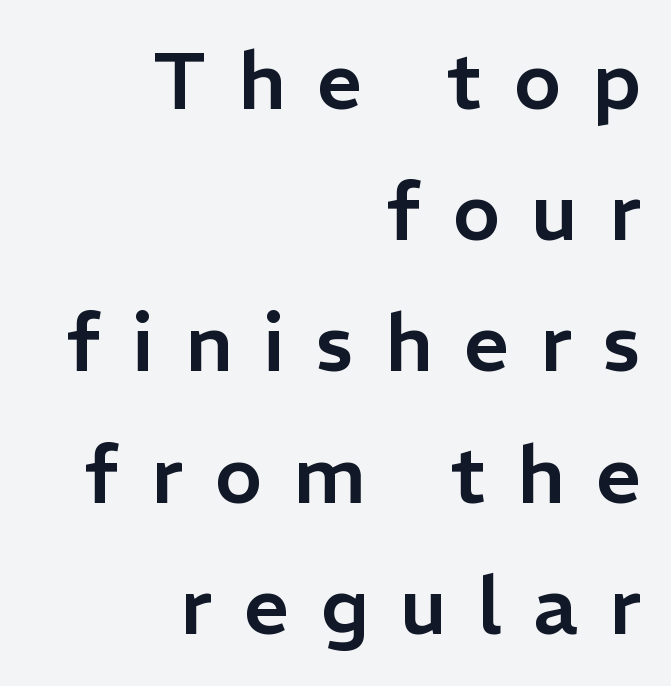
The image shows 80 px sans-serif type, upright; set right-aligned, normal line spacing (1.64x), unusually wide letter spacing (+0.39 em), not underlined; low stroke contrast and a medium x-height.
